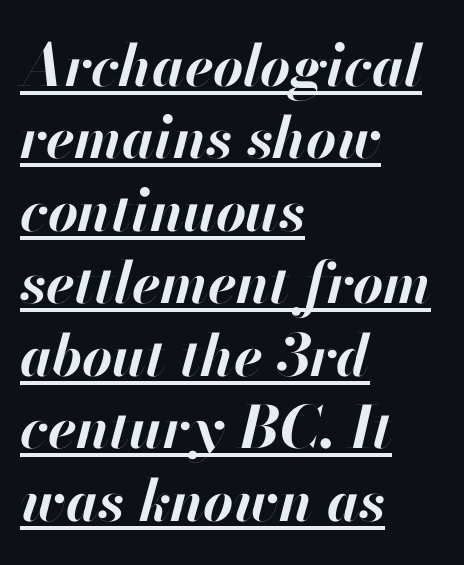
{"italic": "yes", "lean": "right", "slant_degrees": 13, "bold": "yes", "weight": "bold", "width": "normal", "stroke_contrast": "high", "x_height": "small", "monospaced": "no", "underline": "yes", "align": "left", "line_spacing": "normal", "line_spacing_ratio": 1.25, "letter_spacing": "normal", "letter_spacing_em": 0.0, "glyph_px": 58}
